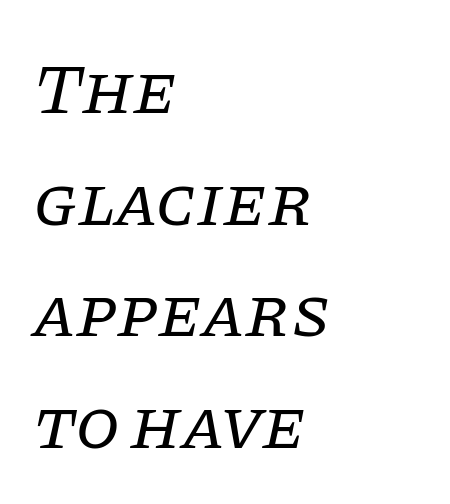
The image shows 72 px regular-weight serif type, italic (leaning right); set left-aligned, normal line spacing (1.55x), normal letter spacing, not underlined; low stroke contrast and a large x-height.
